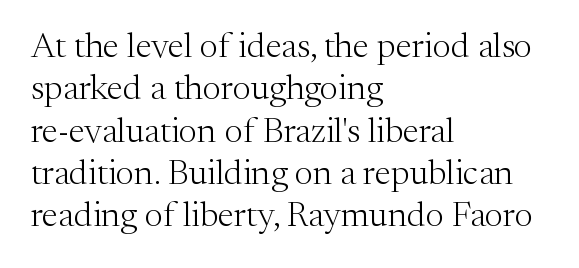
{"serif": "yes", "italic": "no", "bold": "no", "weight": "light", "width": "normal", "stroke_contrast": "medium", "x_height": "medium", "monospaced": "no", "underline": "no", "align": "left", "line_spacing_ratio": 1.21, "letter_spacing": "normal", "letter_spacing_em": 0.0, "glyph_px": 35}
